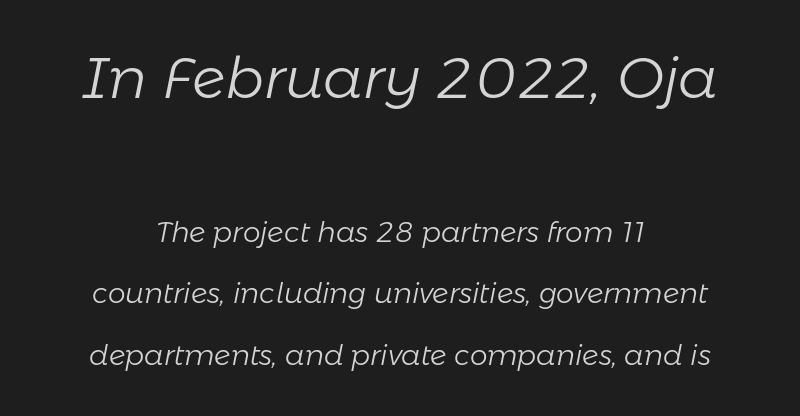
The vertical gap from one line to the next is large. Line starts and ends both wander, symmetrically. The typesetting does not lean heavy: it is not bold. The letters in the upper block stand taller than those in the block below. Characters follow at the spacing the type designer built in.
